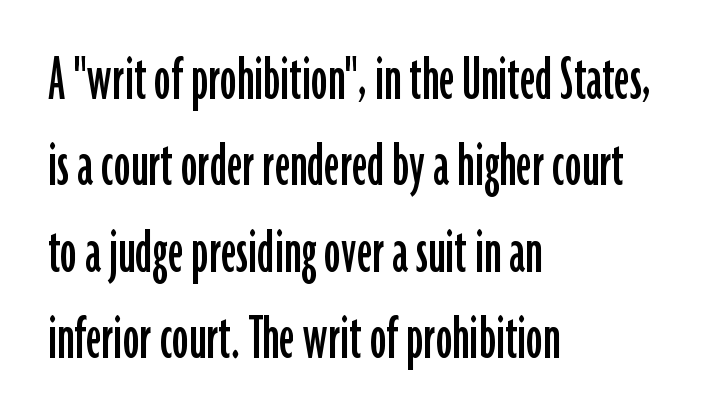
{"serif": "no", "italic": "no", "width": "condensed", "stroke_contrast": "low", "x_height": "medium", "monospaced": "no", "underline": "no", "align": "left", "line_spacing": "normal", "line_spacing_ratio": 1.29, "letter_spacing": "normal", "letter_spacing_em": 0.0, "glyph_px": 67}
